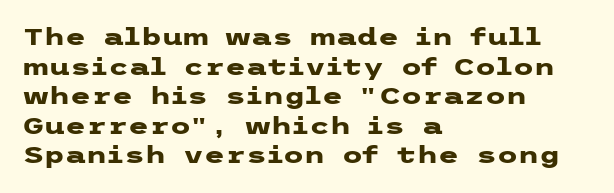
Q: Is the text bold? A: Yes.
Q: Is the text italic (slanted)? A: No, it is upright.
Q: Is the text underlined? A: No.
Q: How is the paragraph aligned? A: Left-aligned.
Q: Is the spacing between letters normal or unusually wide? A: Normal.
